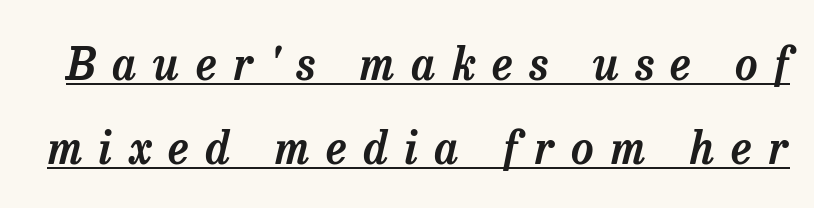
{"serif": "yes", "italic": "yes", "lean": "right", "slant_degrees": 13, "width": "normal", "stroke_contrast": "low", "x_height": "medium", "monospaced": "no", "underline": "yes", "line_spacing": "loose", "line_spacing_ratio": 1.9, "letter_spacing": "wide", "letter_spacing_em": 0.38, "glyph_px": 44}
